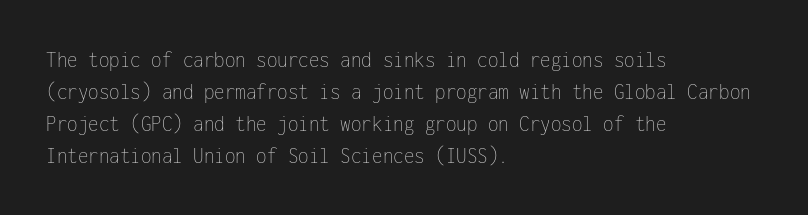
The strip under each line holds only bare page. You could call the tracking neutral — neither tight nor loose. Where is the straight margin? On the left. Upright lettering throughout. The weight tops out at a normal text grade.
